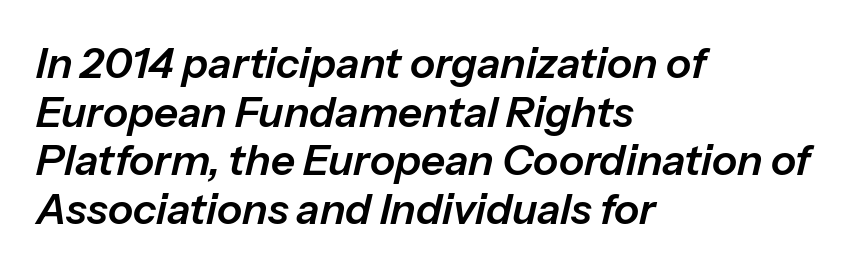
Q: Is the text italic (slanted)? A: Yes, it leans right by about 13 degrees.
Q: Is the text underlined? A: No.
Q: How is the paragraph aligned? A: Left-aligned.
Q: Is the spacing between letters normal or unusually wide? A: Normal.
Q: Width (condensed, normal, or wide)? A: Normal.
Q: Stroke contrast? A: Low.
Q: x-height? A: Medium.
Q: Monospaced? A: No.
